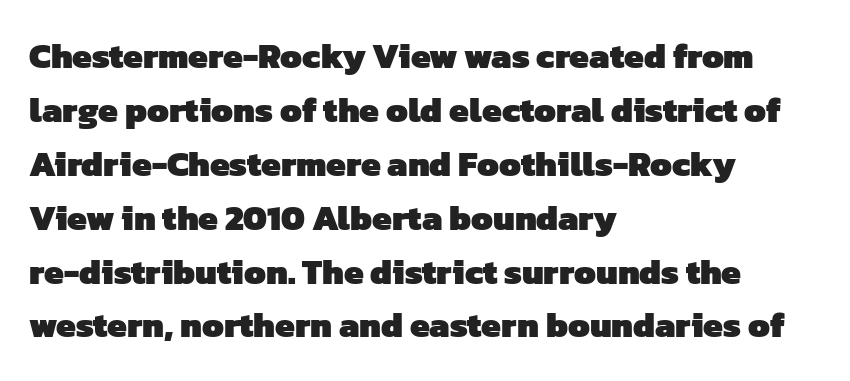
Each new line begins a customary step beneath the previous one. Words appear dense and cohesive because spacing is normal. Typographically, this falls in the sans-serif category. Stroke thickness is high; the sample reads as a true bold.
